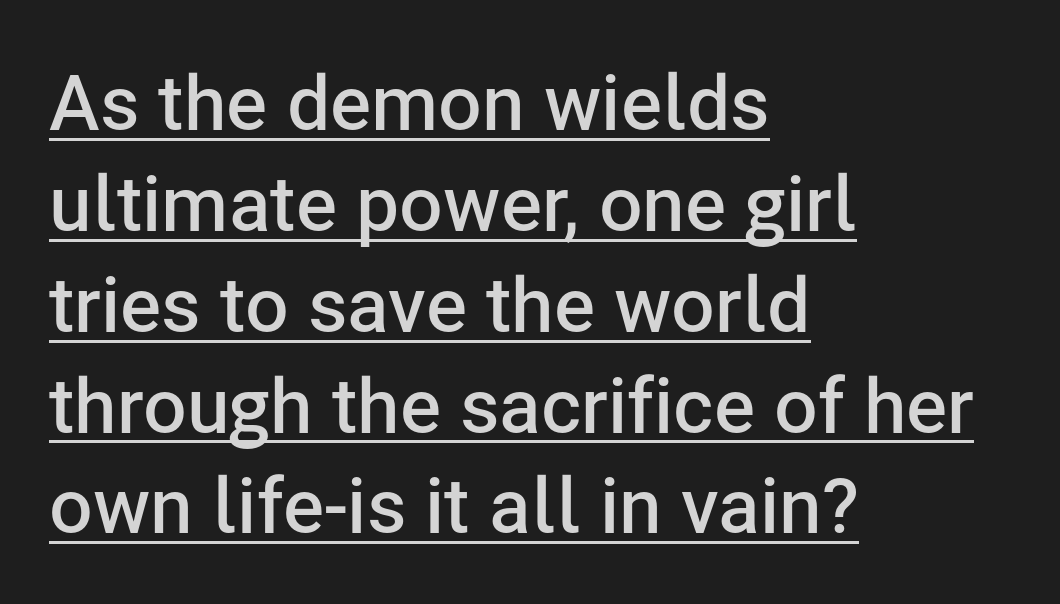
These lines sit exactly where default settings would place them. This rendering features underlined lettering. Examine the stroke ends and you'll find no serifs. Short note: letters normally spaced. The passage shown is typed in a proportional face where columns would drift. If you drew a ruler down the left edge, every line would touch it.
